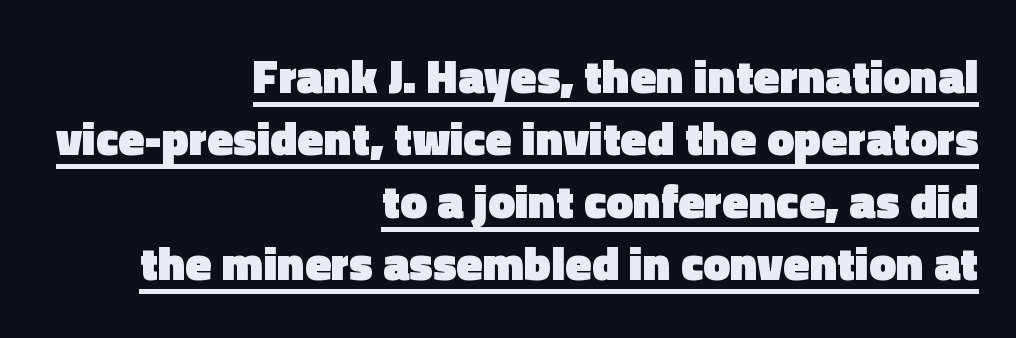
Evenly set lines give the paragraph a standard silhouette. Like a heading marked for emphasis, these lines bear an underscore. Honestly, the letter spacing is just normal — you wouldn't notice it. It's the straight-up-and-down kind of type. The glyphs have the mass of a bold cut.
